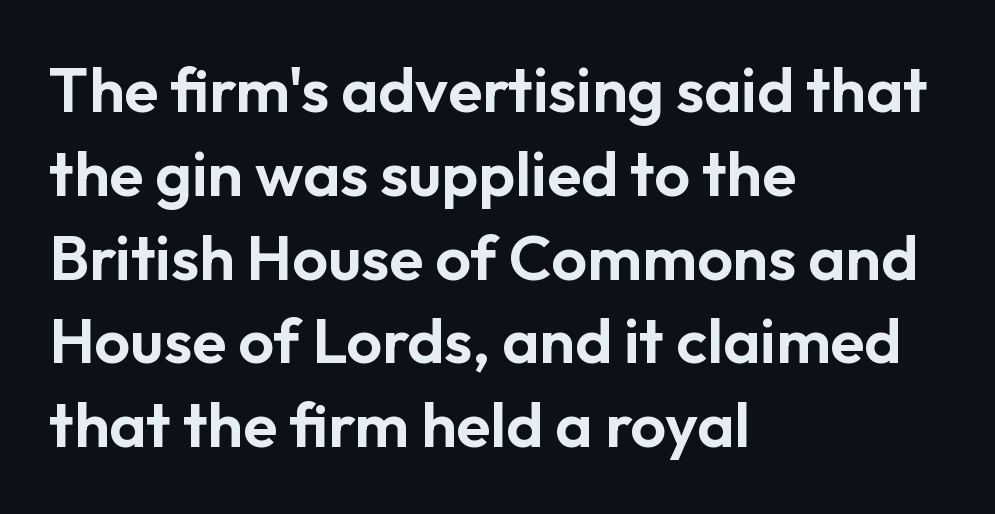
Each row of text sits above clean, open space. The face used here is proportionally spaced, like ordinary book or web type. Nobody touched the tracking dial on this one. The type sits square on the baseline with zero lean.
